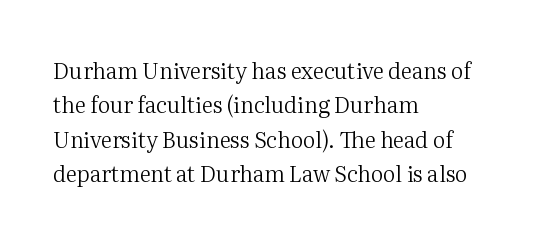
The image shows 22 px text type, upright; set left-aligned, normal line spacing (1.56x), normal letter spacing, not underlined.
